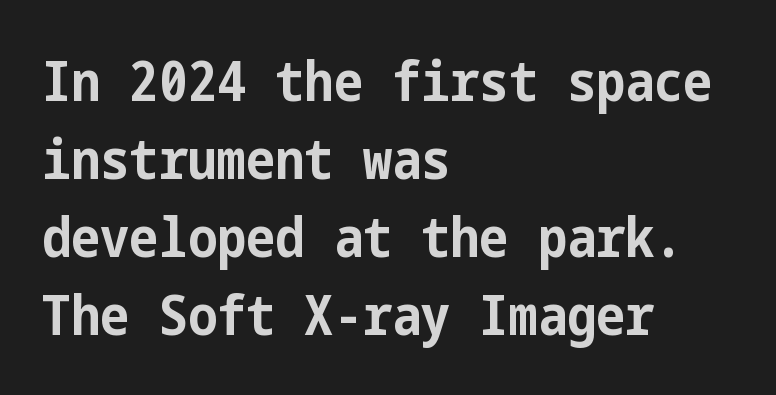
The image shows 55 px bold, condensed sans-serif type, upright; set left-aligned, normal line spacing (1.42x), normal letter spacing, not underlined; low stroke contrast and a medium x-height.
